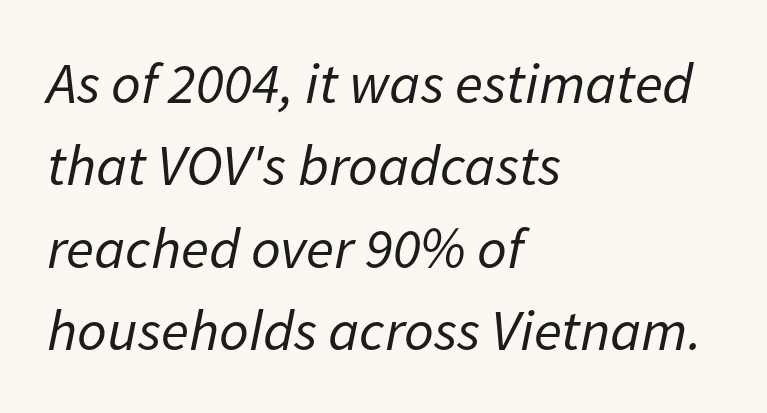
Clear beneath every line of the passage. Students, note that the glyphs here touch the page at normal intervals. Alignment: flush left. A typesetter would mark this as italic. Character widths vary here, with narrow letters taking less room than wide ones. This sample keeps an unexceptional amount of space between lines.
